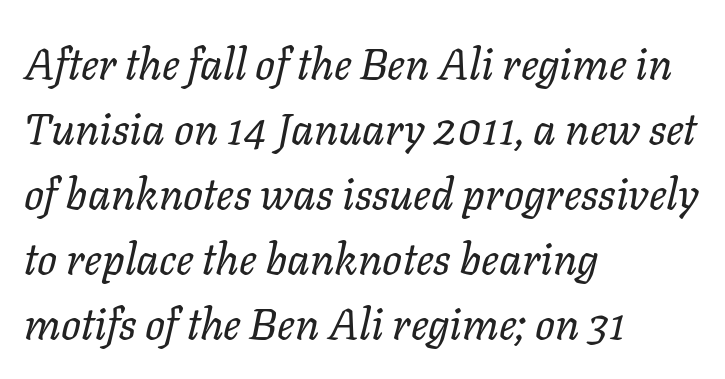
The image shows 44 px regular-weight type, italic (leaning right); set left-aligned, normal line spacing (1.48x), normal letter spacing, not underlined; low stroke contrast and a medium x-height.
